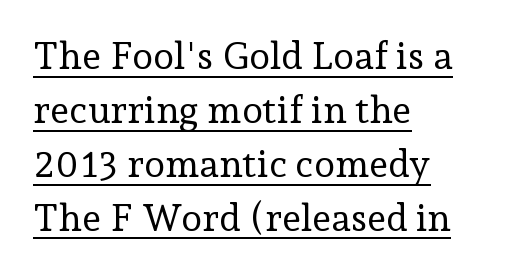
The image shows 38 px regular-weight serif type, upright; set left-aligned, normal line spacing (1.42x), normal letter spacing, underlined; low stroke contrast and a medium x-height.
